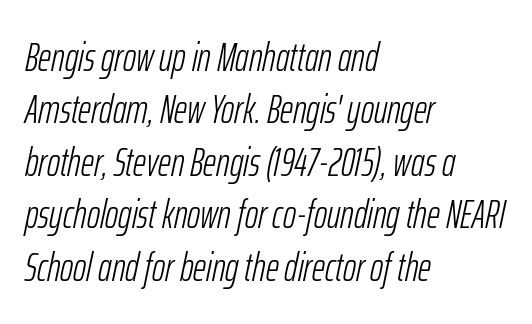
The image shows 40 px light, condensed type, italic (leaning right); set left-aligned, normal line spacing (1.31x), normal letter spacing, not underlined; low stroke contrast and a medium x-height.
